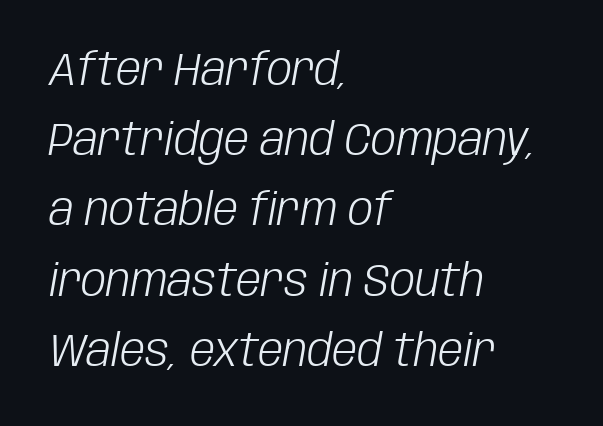
Q: Is the text bold? A: No.
Q: Is the text italic (slanted)? A: Yes, it leans right by about 10 degrees.
Q: Is the text underlined? A: No.
Q: How is the paragraph aligned? A: Left-aligned.
Q: Is the spacing between letters normal or unusually wide? A: Normal.
Q: Is the spacing between lines tight, normal or loose? A: Normal.
Q: Width (condensed, normal, or wide)? A: Condensed.
Q: Stroke contrast? A: Low.
Q: x-height? A: Large.
Q: Monospaced? A: No.
